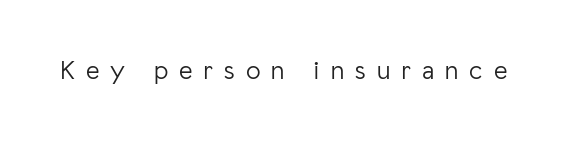
The image shows 26 px text type, upright; set unusually wide letter spacing (+0.42 em), not underlined.
